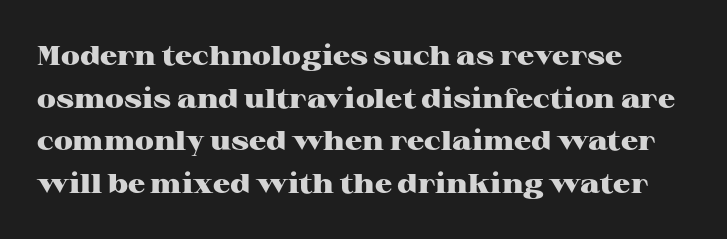
Q: Is the text bold? A: Yes.
Q: Is the text italic (slanted)? A: No, it is upright.
Q: Is the text underlined? A: No.
Q: How is the paragraph aligned? A: Left-aligned.
Q: Is the spacing between letters normal or unusually wide? A: Normal.
Q: Is the spacing between lines tight, normal or loose? A: Normal.
